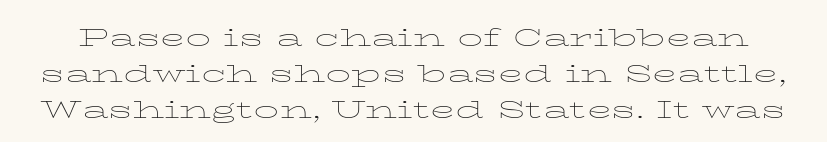
The image shows 33 px thin, wide type, upright; set tight line spacing (1.09x), normal letter spacing, not underlined; low stroke contrast and a medium x-height.
